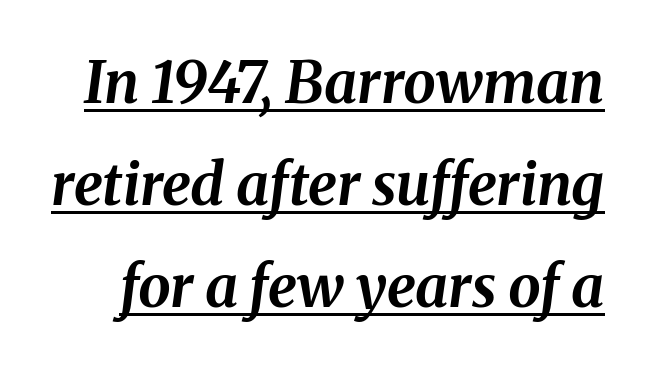
Looks like regular typesetting: each glyph gets only the width it needs. Check the space under the baseline: a stroke is drawn there. The gaps between neighbouring characters are ordinary and unremarkable. Would a proofreader flag this as italicized? Yes. The characters look thick and weighty, a clear bold.
